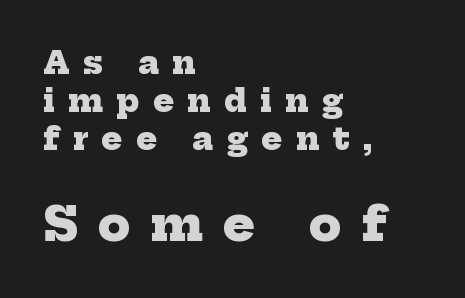
Q: Is the text bold? A: Yes.
Q: Is the typeface a serif or a sans-serif typeface? A: Serif.
Q: Is the text underlined? A: No.
Q: How is the paragraph aligned? A: Left-aligned.
Q: Is the spacing between letters normal or unusually wide? A: Unusually wide.
Q: Which block of text is set in a larger size, the first (top) or the second (bottom)? A: The second (bottom) one.
Q: Width (condensed, normal, or wide)? A: Normal.
Q: Stroke contrast? A: Low.
Q: x-height? A: Medium.
Q: Monospaced? A: No.
